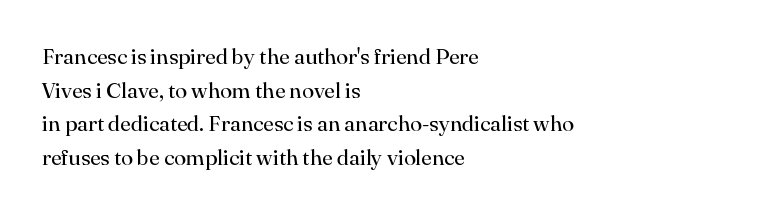
Q: Is the text bold? A: No.
Q: Is the text italic (slanted)? A: No, it is upright.
Q: Is the text underlined? A: No.
Q: How is the paragraph aligned? A: Left-aligned.
Q: Is the spacing between letters normal or unusually wide? A: Normal.
Q: Is the spacing between lines tight, normal or loose? A: Normal.
